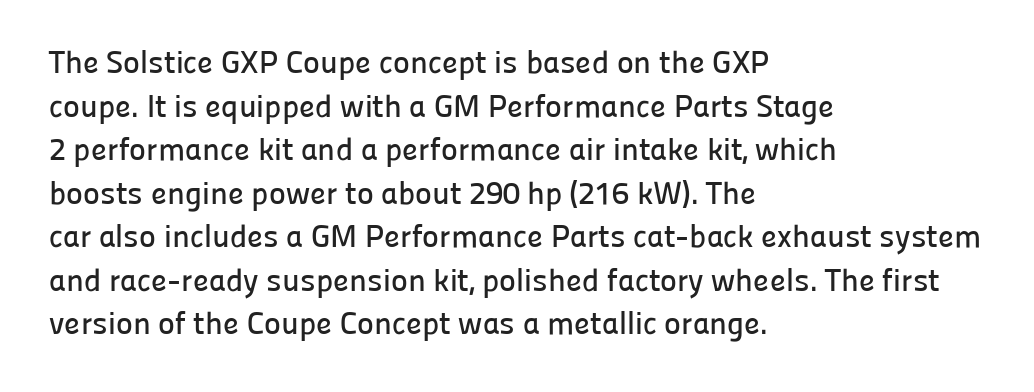
{"serif": "no", "italic": "no", "width": "normal", "stroke_contrast": "low", "x_height": "medium", "monospaced": "no", "underline": "no", "align": "left", "line_spacing": "normal", "line_spacing_ratio": 1.36, "letter_spacing": "normal", "letter_spacing_em": 0.0, "glyph_px": 32}
